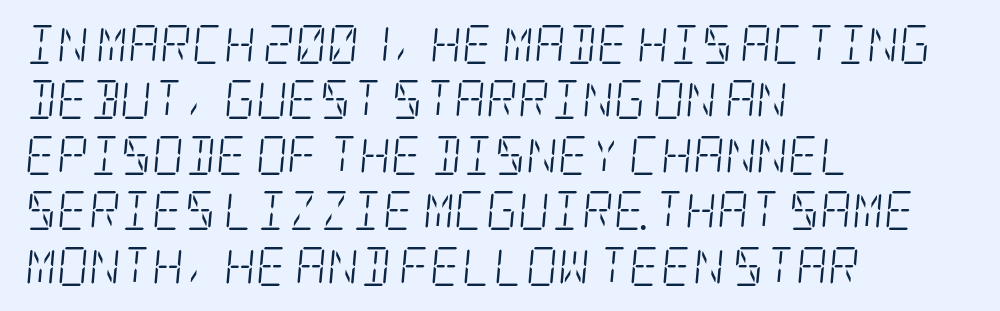
{"serif": "yes", "italic": "yes", "lean": "right", "slant_degrees": 5, "bold": "no", "weight": "light", "width": "condensed", "stroke_contrast": "low", "x_height": "large", "underline": "no", "align": "left", "line_spacing": "normal", "line_spacing_ratio": 1.42, "letter_spacing": "normal", "letter_spacing_em": 0.0, "glyph_px": 39}
